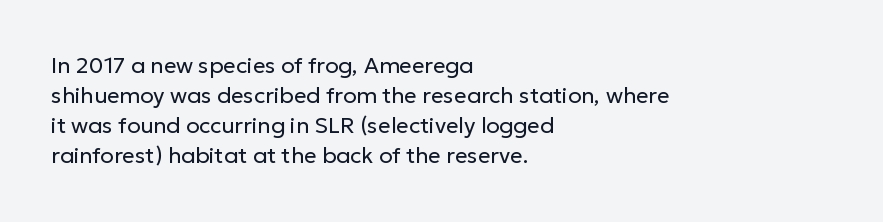
Q: Is the text bold? A: No.
Q: Is the text italic (slanted)? A: No, it is upright.
Q: Is the text underlined? A: No.
Q: How is the paragraph aligned? A: Left-aligned.
Q: Is the spacing between letters normal or unusually wide? A: Normal.
Q: Is the spacing between lines tight, normal or loose? A: Normal.
